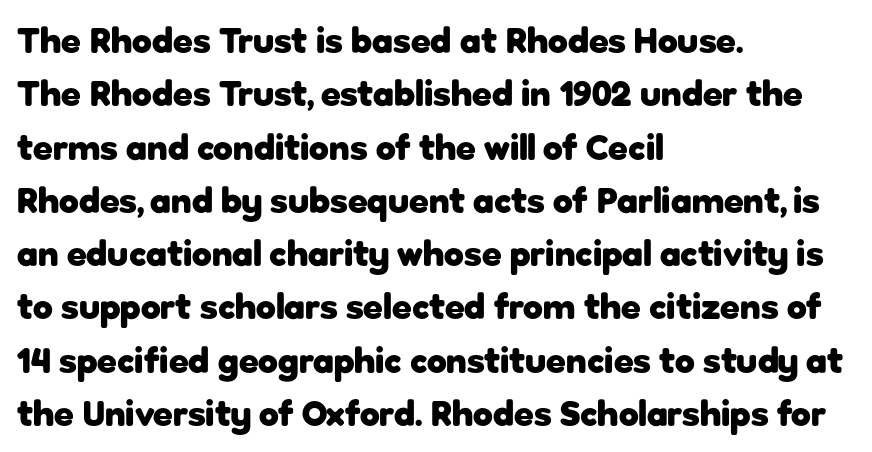
Q: Is the text bold? A: Yes.
Q: Is the text italic (slanted)? A: No, it is upright.
Q: Is the typeface a serif or a sans-serif typeface? A: Sans-serif.
Q: Is the text underlined? A: No.
Q: How is the paragraph aligned? A: Left-aligned.
Q: Is the spacing between letters normal or unusually wide? A: Normal.
Q: Is the spacing between lines tight, normal or loose? A: Normal.
Q: Width (condensed, normal, or wide)? A: Normal.
Q: Stroke contrast? A: Low.
Q: x-height? A: Medium.
Q: Monospaced? A: No.
